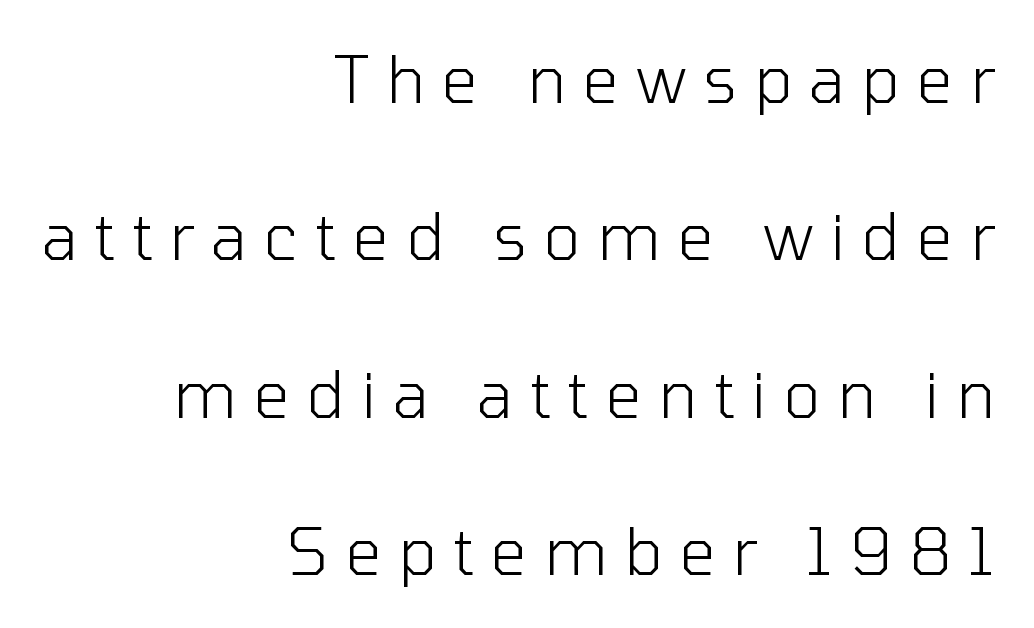
{"serif": "no", "italic": "no", "bold": "no", "weight": "light", "width": "normal", "stroke_contrast": "low", "x_height": "medium", "monospaced": "no", "underline": "no", "align": "right", "line_spacing": "loose", "line_spacing_ratio": 2.46, "letter_spacing": "wide", "letter_spacing_em": 0.26, "glyph_px": 64}
